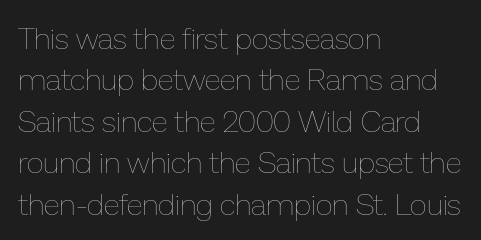
The image shows 30 px thin type, upright; set left-aligned, normal line spacing (1.38x), normal letter spacing, not underlined; low stroke contrast and a medium x-height.
